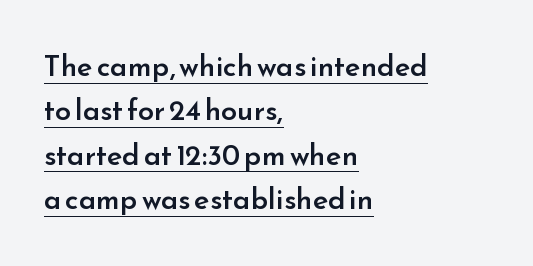
Q: Is the text bold? A: Semi-bold.
Q: Is the text italic (slanted)? A: No, it is upright.
Q: Is the typeface a serif or a sans-serif typeface? A: Sans-serif.
Q: Is the text underlined? A: Yes.
Q: How is the paragraph aligned? A: Left-aligned.
Q: Is the spacing between letters normal or unusually wide? A: Normal.
Q: Is the spacing between lines tight, normal or loose? A: Normal.
Q: Width (condensed, normal, or wide)? A: Normal.
Q: Stroke contrast? A: Low.
Q: x-height? A: Small.
Q: Monospaced? A: No.
